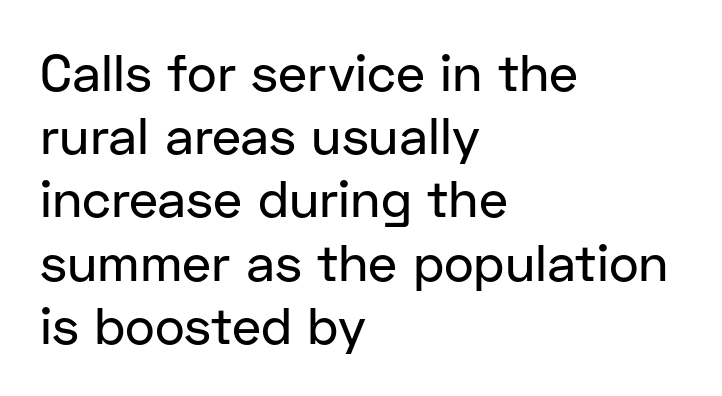
{"serif": "no", "italic": "no", "width": "normal", "stroke_contrast": "low", "x_height": "medium", "monospaced": "no", "underline": "no", "align": "left", "line_spacing_ratio": 1.24, "letter_spacing": "normal", "letter_spacing_em": 0.0, "glyph_px": 51}
